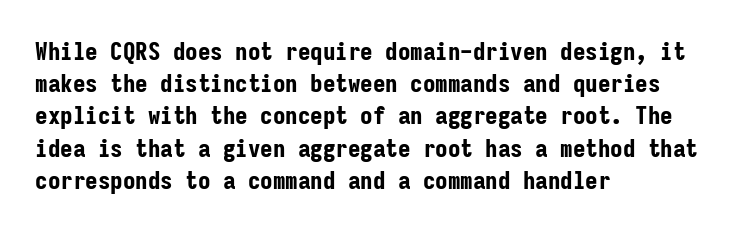
The lines sit at an ordinary, default distance from one another. Italic? Not at all — the glyphs are vertical. This rendering leaves character spacing at its baseline value. A student would call this left alignment; a typographer would say flush left, rag right.
